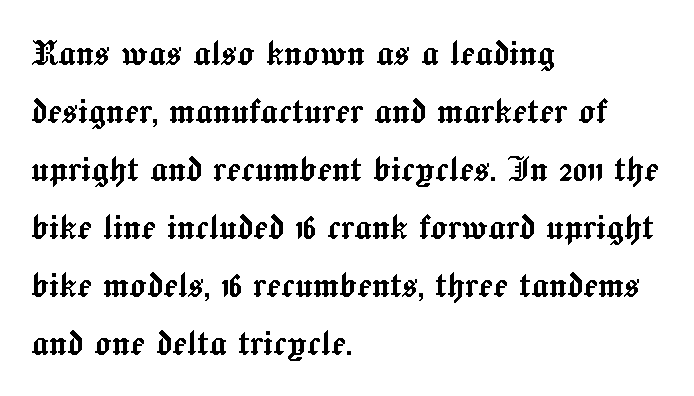
Q: Is the text italic (slanted)? A: No, it is upright.
Q: Is the text underlined? A: No.
Q: How is the paragraph aligned? A: Left-aligned.
Q: Is the spacing between letters normal or unusually wide? A: Normal.
Q: Is the spacing between lines tight, normal or loose? A: Normal.
Q: Width (condensed, normal, or wide)? A: Normal.
Q: x-height? A: Medium.
Q: Monospaced? A: No.
